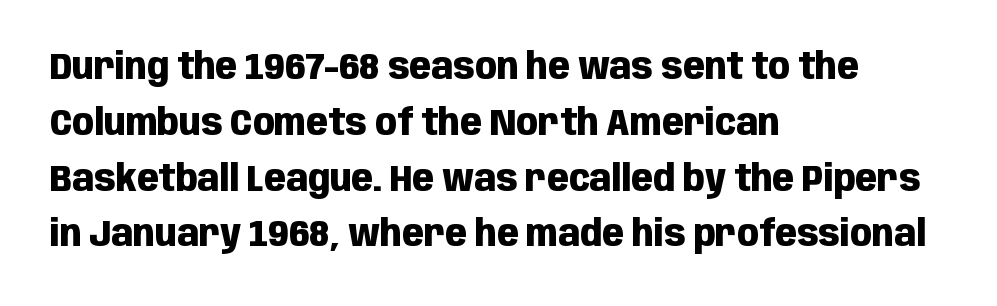
Does the lettering tilt? It doesn't — this is upright. Honestly, there is no underline to notice here at all. Whoever set this chose a conventional vertical rhythm. This rendering uses left alignment, leaving the right contour irregular.
